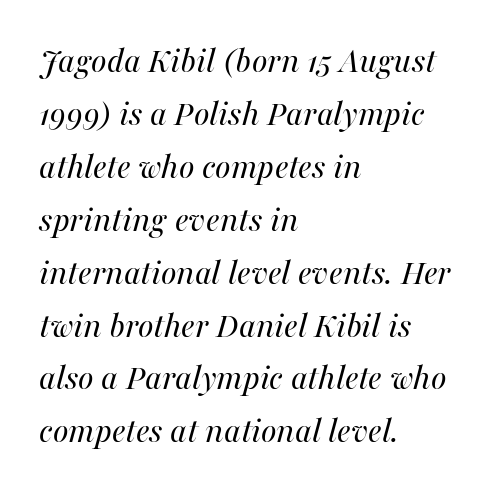
Quick note: interline space is typical. The string is rendered with underlining switched off. Alignment: flush left. The characters are drawn with everyday or finer stroke widths.
